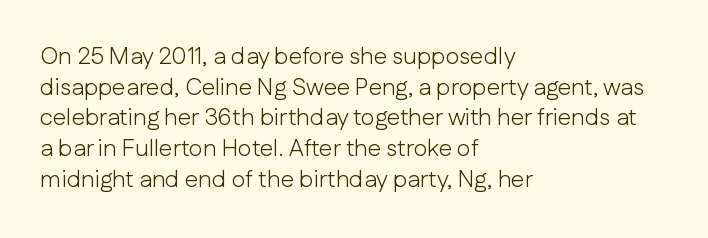
{"italic": "no", "bold": "no", "underline": "no", "align": "left", "line_spacing": "normal", "line_spacing_ratio": 1.28, "letter_spacing": "normal", "letter_spacing_em": 0.0, "glyph_px": 24}
